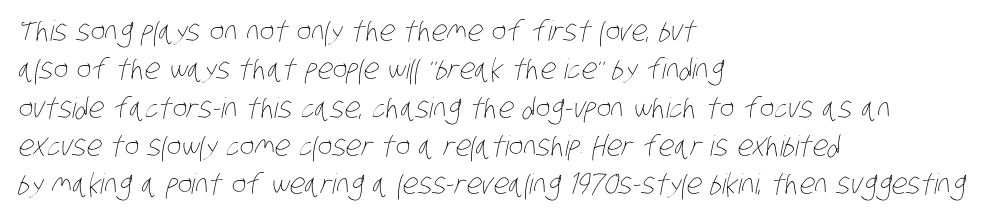
Q: Is the text bold? A: No.
Q: Is the text underlined? A: No.
Q: How is the paragraph aligned? A: Left-aligned.
Q: Is the spacing between letters normal or unusually wide? A: Normal.
Q: Is the spacing between lines tight, normal or loose? A: Normal.
Q: Width (condensed, normal, or wide)? A: Condensed.
Q: Stroke contrast? A: Low.
Q: x-height? A: Large.
Q: Monospaced? A: No.
